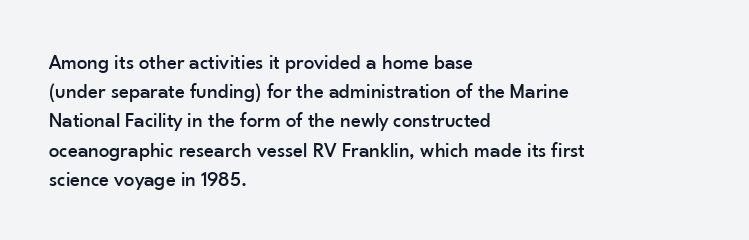
Q: Is the text italic (slanted)? A: No, it is upright.
Q: Is the text underlined? A: No.
Q: How is the paragraph aligned? A: Left-aligned.
Q: Is the spacing between letters normal or unusually wide? A: Normal.
Q: Is the spacing between lines tight, normal or loose? A: Normal.
